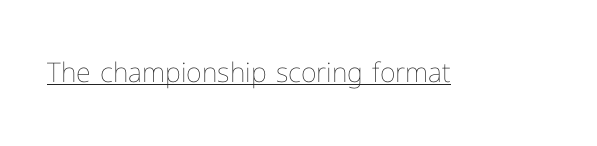
Vertical stems look standard width or narrower in stroke. This sample carries an underscore along the baseline area. Notice how the stems are strictly vertical — no italics here. Spacing between characters is what you'd get straight out of the box.
